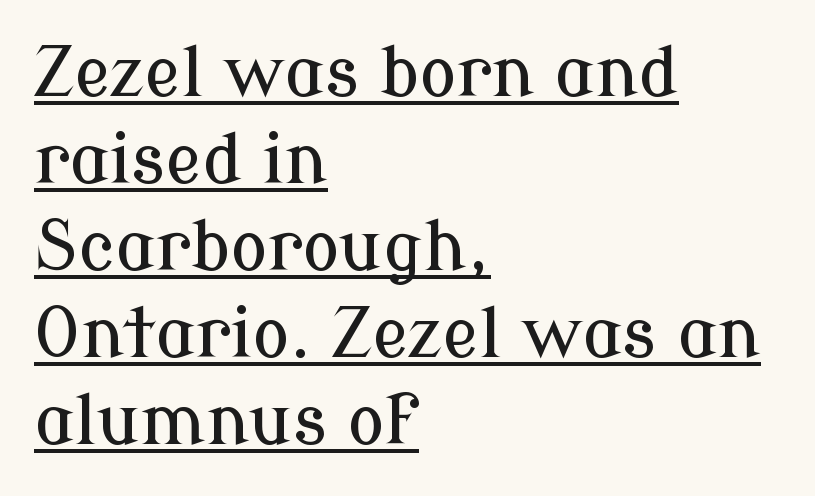
The image shows 69 px serif type, upright; set left-aligned, normal line spacing (1.26x), normal letter spacing, underlined; low stroke contrast and a medium x-height.
